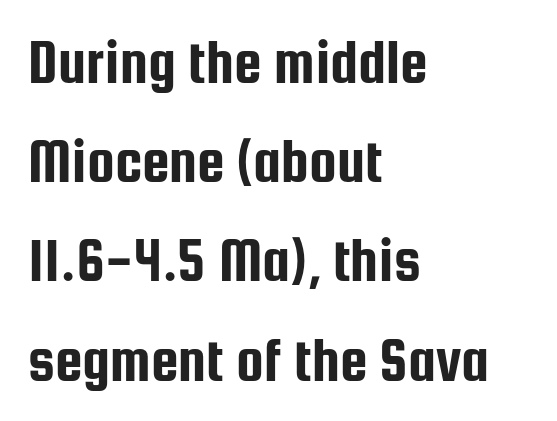
Type style note: lacks serifs. The passage shown has conventional tracking throughout. This rendering uses left alignment, leaving the right contour irregular. The vertical gap from one line to the next is medium. The rendering uses natural spacing where letterforms have individual widths. Every character sits straight up, as roman type does.
